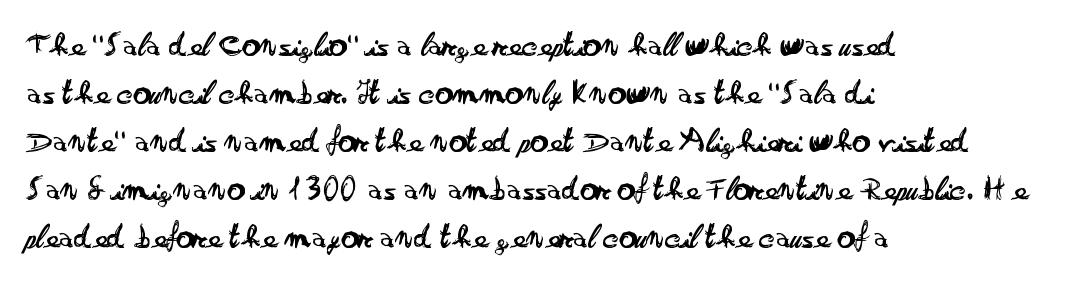
The image shows 35 px regular-weight, wide sans-serif type, upright; set left-aligned, normal line spacing (1.37x), normal letter spacing, not underlined; low stroke contrast and a small x-height.
